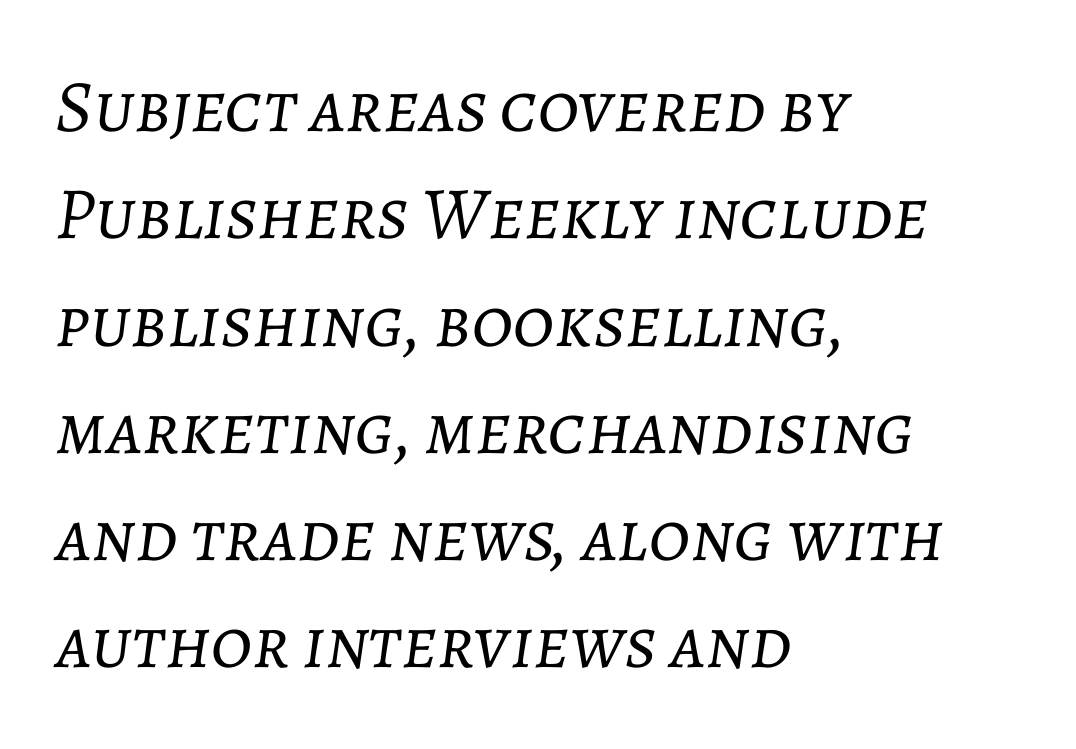
{"italic": "yes", "lean": "right", "slant_degrees": 7, "bold": "no", "weight": "light", "width": "normal", "stroke_contrast": "low", "x_height": "medium", "monospaced": "no", "underline": "no", "align": "left", "line_spacing": "normal", "line_spacing_ratio": 1.45, "letter_spacing": "normal", "letter_spacing_em": 0.0, "glyph_px": 74}
